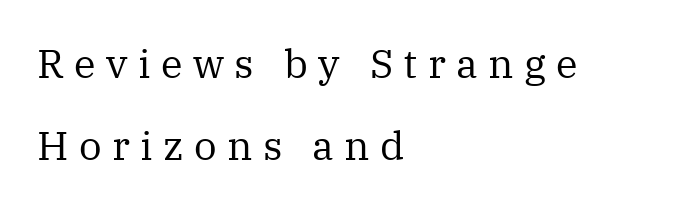
{"serif": "yes", "italic": "no", "bold": "no", "weight": "regular", "width": "normal", "stroke_contrast": "medium", "x_height": "medium", "monospaced": "no", "underline": "no", "align": "left", "line_spacing": "loose", "line_spacing_ratio": 2.06, "letter_spacing": "wide", "letter_spacing_em": 0.26, "glyph_px": 40}
